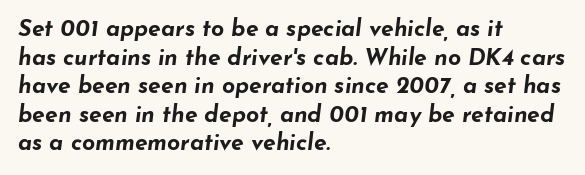
The image shows 23 px bold type, italic (leaning right); set left-aligned, line spacing 1.24x, normal letter spacing, not underlined.
